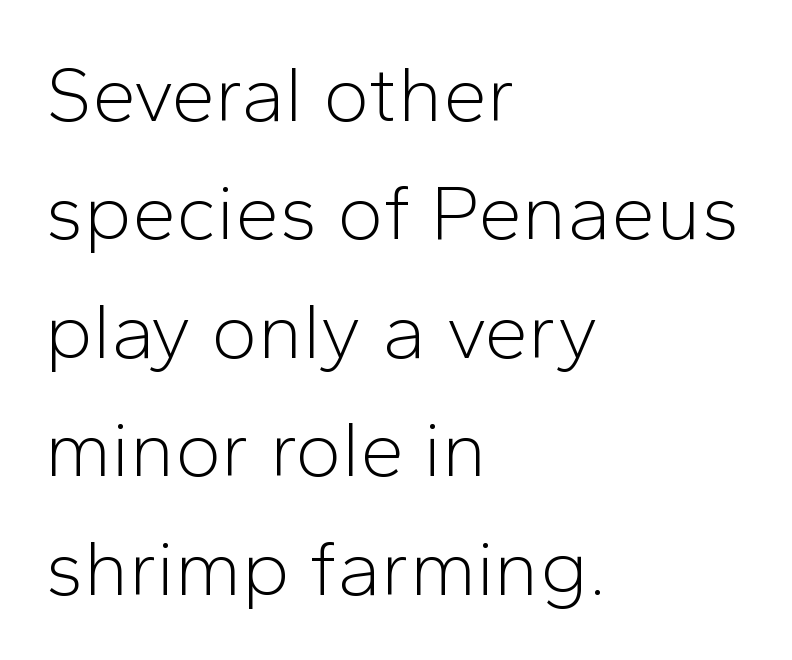
The image shows 79 px light sans-serif type, upright; set left-aligned, normal line spacing (1.5x), normal letter spacing, not underlined; low stroke contrast and a medium x-height.
